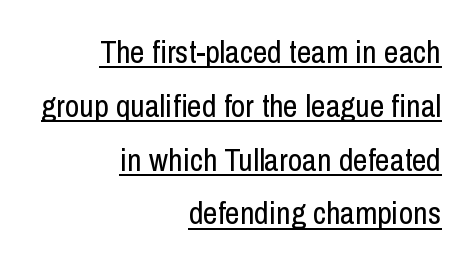
The rendering uses natural spacing where letterforms have individual widths. Beneath each row of characters lies a ruled line. A sans-serif font was chosen for this passage. Tall strokes in this sample are plumb rather than angled. Alignment: flush right.
